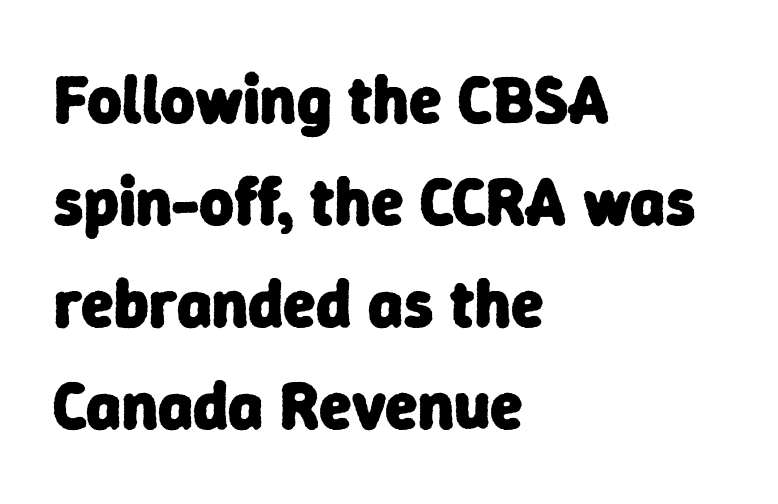
Q: Is the text bold? A: Yes.
Q: Is the typeface a serif or a sans-serif typeface? A: Sans-serif.
Q: Is the text underlined? A: No.
Q: How is the paragraph aligned? A: Left-aligned.
Q: Is the spacing between letters normal or unusually wide? A: Normal.
Q: Is the spacing between lines tight, normal or loose? A: Normal.
Q: Width (condensed, normal, or wide)? A: Normal.
Q: Stroke contrast? A: Low.
Q: x-height? A: Medium.
Q: Monospaced? A: No.
